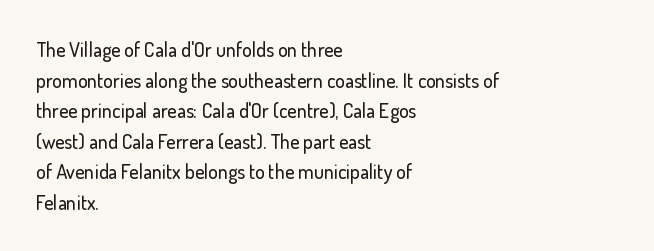
The image shows 20 px text type, upright; set left-aligned, normal line spacing (1.53x), normal letter spacing, not underlined.
